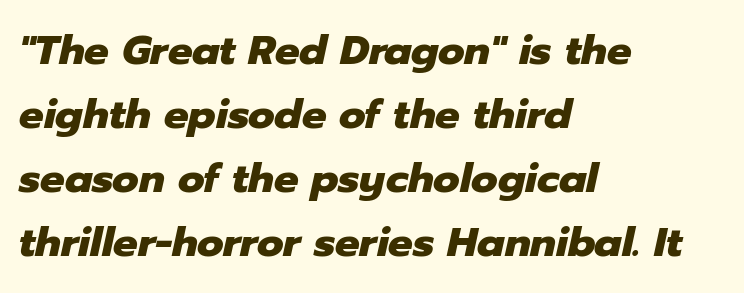
The image shows 41 px heavy type, italic (leaning right); set left-aligned, normal line spacing (1.56x), normal letter spacing, not underlined; low stroke contrast and a medium x-height.
